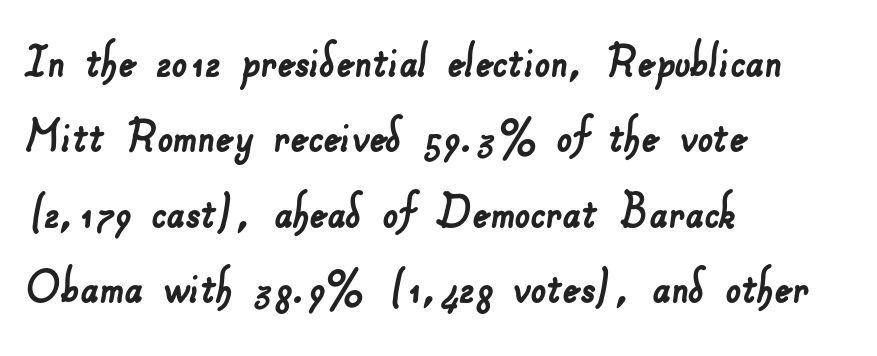
{"serif": "no", "width": "normal", "stroke_contrast": "low", "x_height": "small", "monospaced": "no", "underline": "no", "align": "left", "line_spacing": "normal", "line_spacing_ratio": 1.37, "letter_spacing": "normal", "letter_spacing_em": 0.0, "glyph_px": 55}
